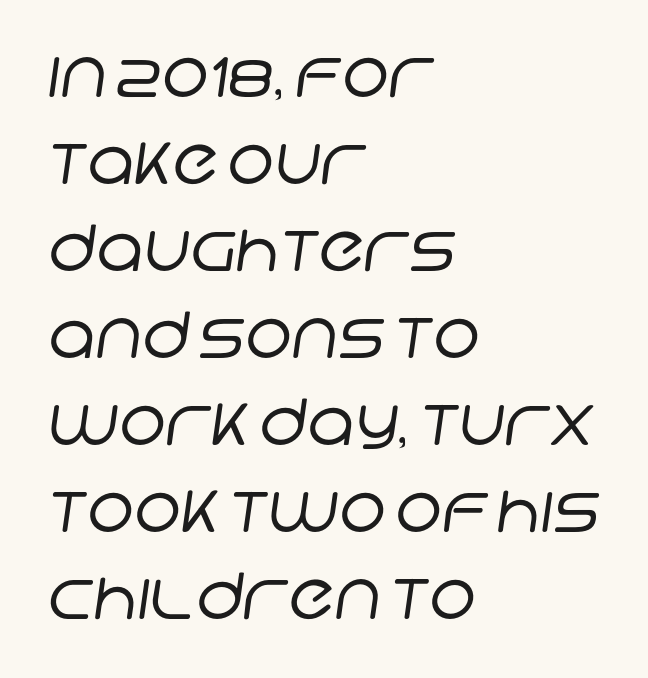
Looks like regular typesetting: each glyph gets only the width it needs. Check where the strokes stop: nothing finishes them off — pure sans. Students, note that the glyphs here touch the page at normal intervals. Letters rest on an invisible, unmarked baseline.
